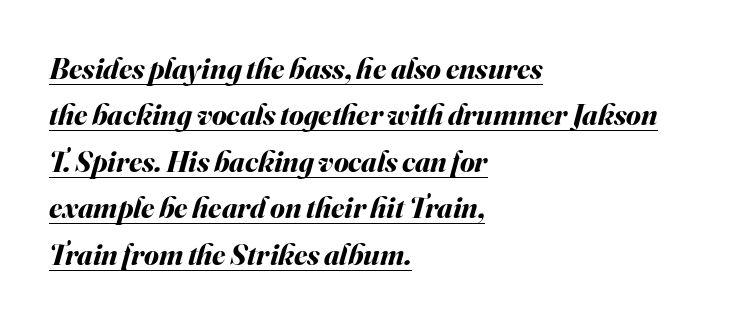
The image shows 30 px bold type, italic (leaning right); set left-aligned, normal line spacing (1.55x), normal letter spacing, underlined; medium stroke contrast and a small x-height.
